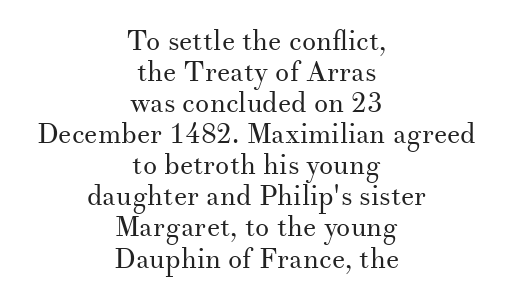
{"serif": "yes", "italic": "no", "bold": "no", "weight": "regular", "width": "normal", "stroke_contrast": "medium", "x_height": "small", "monospaced": "no", "underline": "no", "align": "center", "line_spacing": "tight", "line_spacing_ratio": 1.11, "letter_spacing": "normal", "letter_spacing_em": 0.0, "glyph_px": 28}
